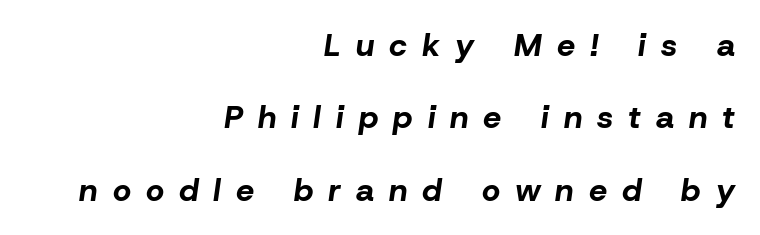
The space directly below the letters is spotless. Plenty of ink on the page — the face is bold. Every character sits at an angle, as italics do. This sample trades compactness for vertical openness between lines.
